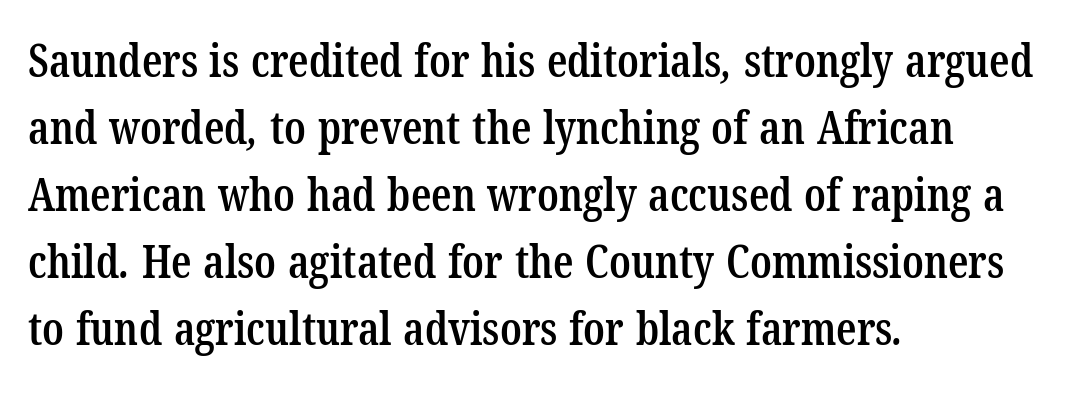
The image shows 45 px semibold, condensed serif type; set left-aligned, normal line spacing (1.49x), normal letter spacing, not underlined; low stroke contrast and a medium x-height.
